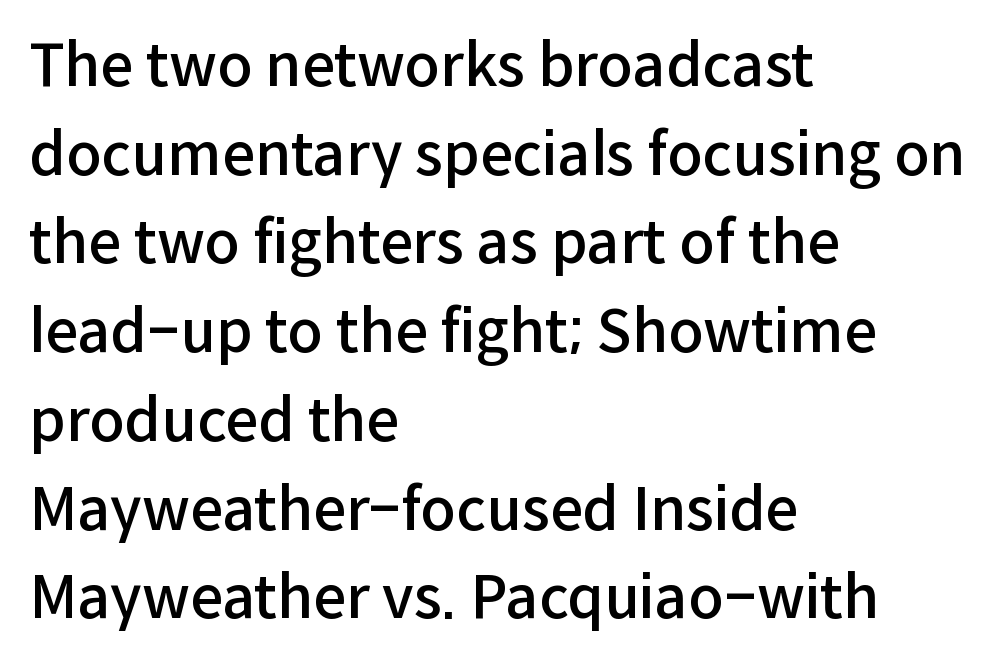
Q: Is the text bold? A: Semi-bold.
Q: Is the text italic (slanted)? A: No, it is upright.
Q: Is the typeface a serif or a sans-serif typeface? A: Sans-serif.
Q: Is the text underlined? A: No.
Q: How is the paragraph aligned? A: Left-aligned.
Q: Is the spacing between letters normal or unusually wide? A: Normal.
Q: Is the spacing between lines tight, normal or loose? A: Normal.
Q: Width (condensed, normal, or wide)? A: Normal.
Q: Stroke contrast? A: Low.
Q: x-height? A: Medium.
Q: Monospaced? A: No.
